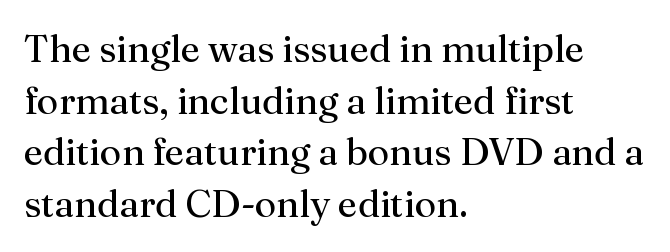
{"serif": "yes", "italic": "no", "bold": "no", "weight": "regular", "width": "normal", "stroke_contrast": "medium", "x_height": "medium", "monospaced": "no", "underline": "no", "align": "left", "line_spacing": "normal", "line_spacing_ratio": 1.36, "letter_spacing": "normal", "letter_spacing_em": 0.0, "glyph_px": 38}
